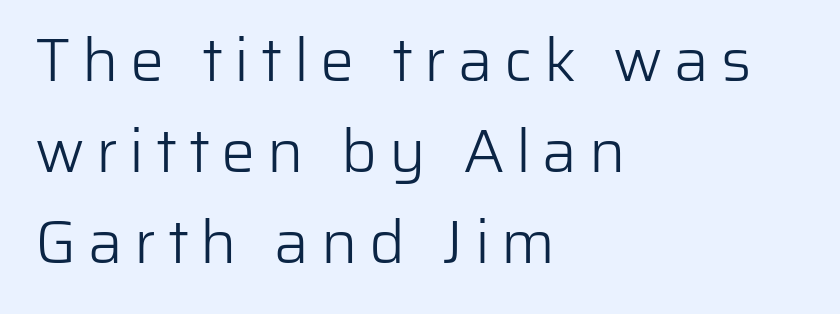
Q: Is the text bold? A: No.
Q: Is the text italic (slanted)? A: No, it is upright.
Q: Is the typeface a serif or a sans-serif typeface? A: Sans-serif.
Q: Is the text underlined? A: No.
Q: How is the paragraph aligned? A: Left-aligned.
Q: Is the spacing between lines tight, normal or loose? A: Normal.
Q: Width (condensed, normal, or wide)? A: Normal.
Q: Stroke contrast? A: Low.
Q: x-height? A: Medium.
Q: Monospaced? A: No.
